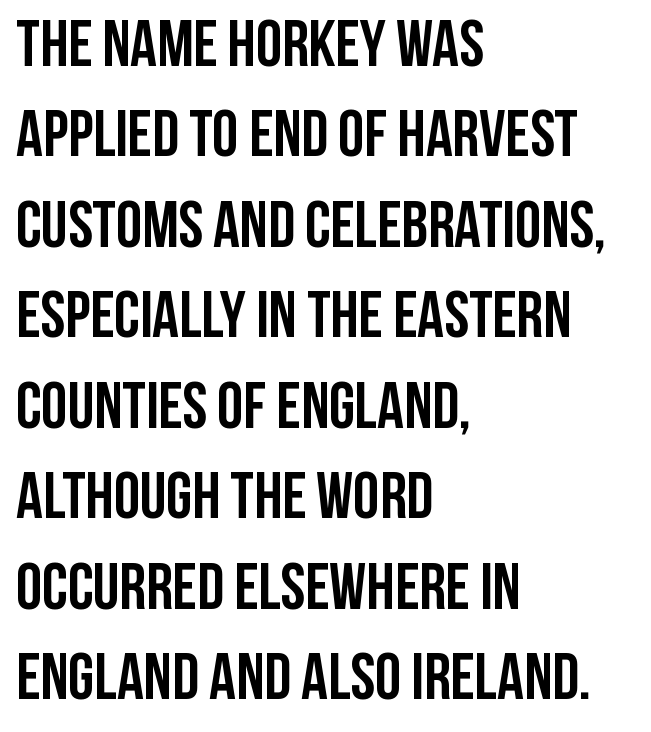
Is this a sans? Yes — the strokes have no serifs. The foot of each line stays bare and open. The face used here has the dense, thick strokes of a bold. Inter-character spacing is left at the font's built-in metrics.
